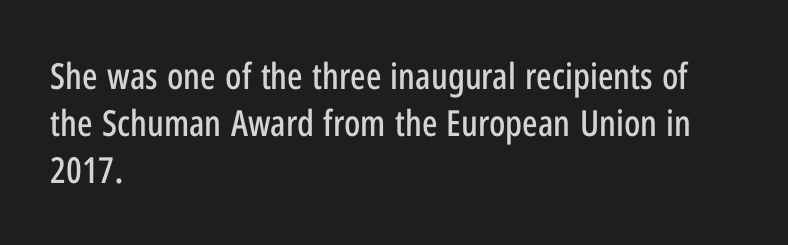
{"serif": "no", "italic": "no", "width": "condensed", "stroke_contrast": "low", "x_height": "medium", "monospaced": "no", "underline": "no", "align": "left", "line_spacing": "normal", "line_spacing_ratio": 1.31, "letter_spacing": "normal", "letter_spacing_em": 0.0, "glyph_px": 36}
